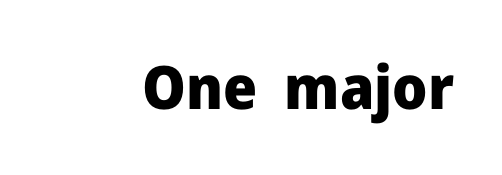
Q: Is the text bold? A: Yes.
Q: Is the text italic (slanted)? A: No, it is upright.
Q: Is the typeface a serif or a sans-serif typeface? A: Sans-serif.
Q: Is the text underlined? A: No.
Q: Is the spacing between letters normal or unusually wide? A: Normal.
Q: Width (condensed, normal, or wide)? A: Normal.
Q: Stroke contrast? A: Low.
Q: x-height? A: Medium.
Q: Monospaced? A: No.
